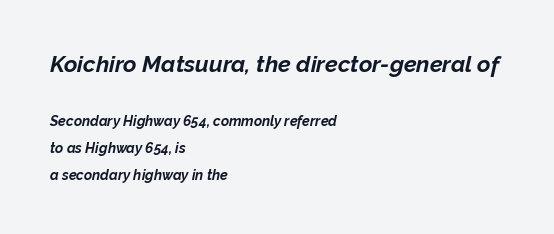
The image shows 23 px bold type, italic (leaning right); set left-aligned, loose line spacing (1.91x), normal letter spacing, not underlined; the first (top) block is 1.64x larger.
